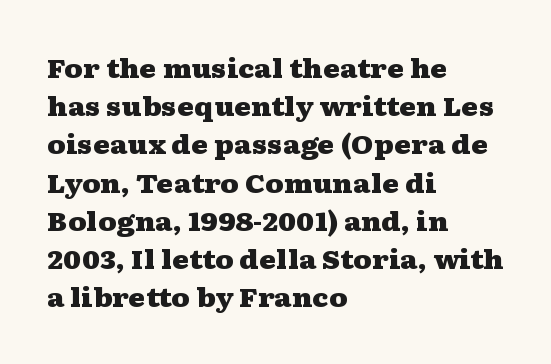
The image shows 26 px bold type, upright; set left-aligned, normal line spacing (1.47x), normal letter spacing, not underlined.
